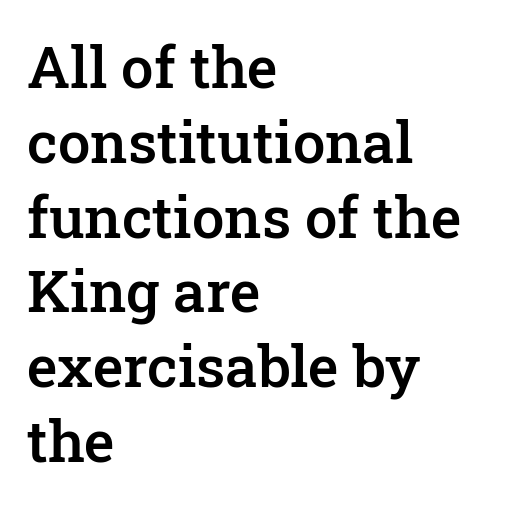
The image shows 58 px semibold serif type, upright; set left-aligned, normal line spacing (1.29x), normal letter spacing, not underlined; low stroke contrast and a medium x-height.
